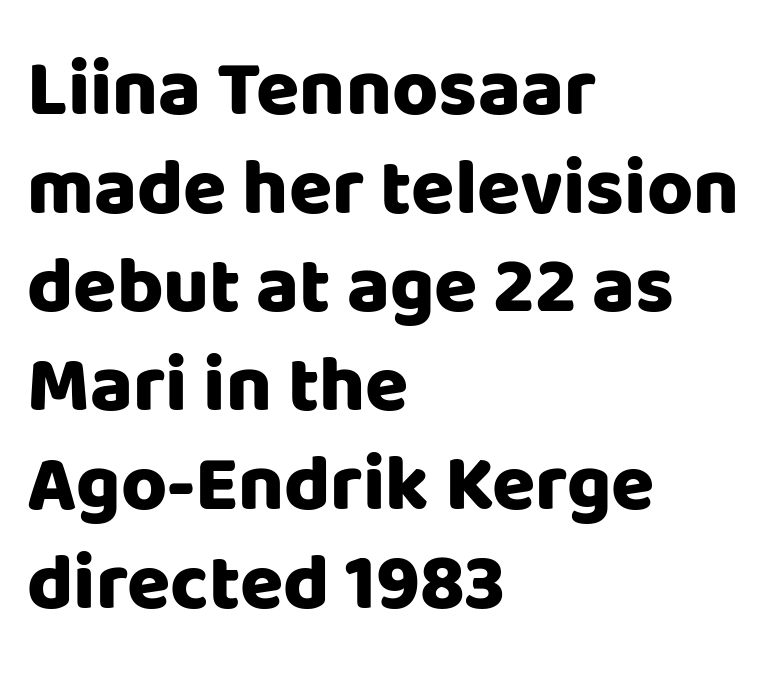
Is the letter spacing exaggerated? No — it looks like the ordinary default. Short and long lines alike share a common starting point at left. Note the varied advance widths — an 'i' is clearly narrower than an 'm'. Glance below the letters and you will spot only blank space.
